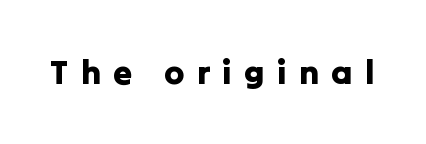
The image shows 34 px sans-serif type, upright; set unusually wide letter spacing (+0.36 em), not underlined; low stroke contrast and a medium x-height.
